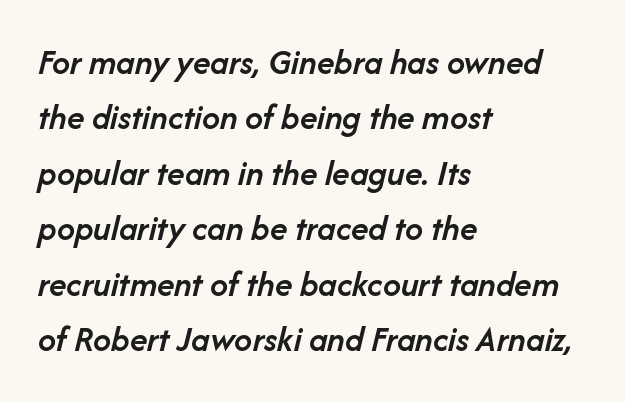
The image shows 36 px semibold type, italic (leaning right); set left-aligned, normal line spacing (1.54x), normal letter spacing, not underlined; low stroke contrast and a medium x-height.
